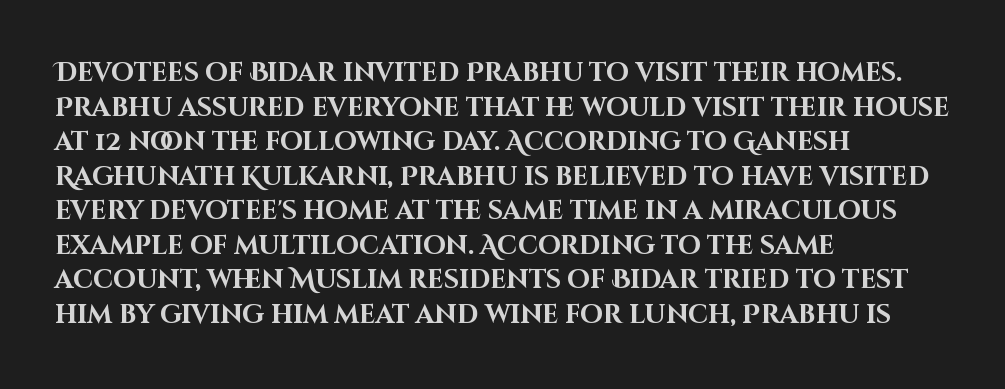
{"italic": "no", "bold": "yes", "underline": "no", "align": "left", "line_spacing": "normal", "line_spacing_ratio": 1.33, "letter_spacing": "normal", "letter_spacing_em": 0.0, "glyph_px": 26}
